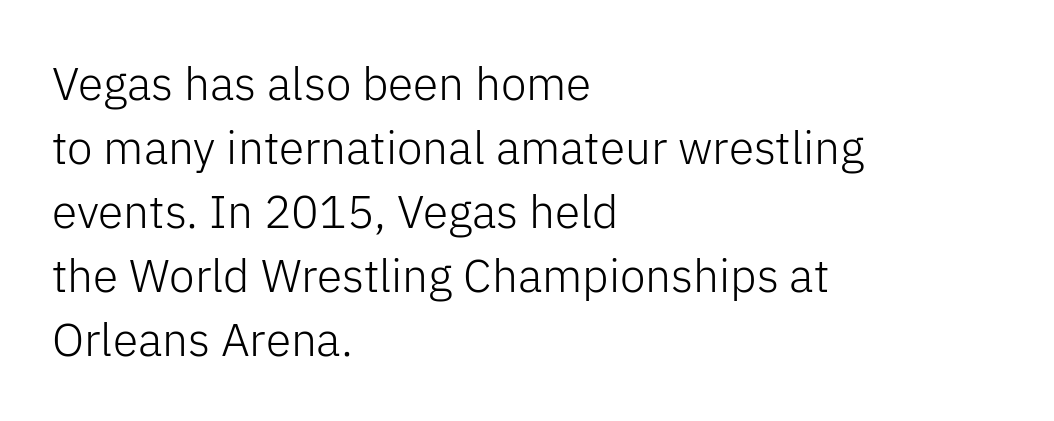
{"serif": "no", "italic": "no", "bold": "no", "weight": "light", "width": "normal", "stroke_contrast": "low", "x_height": "medium", "monospaced": "no", "underline": "no", "align": "left", "line_spacing": "normal", "line_spacing_ratio": 1.39, "letter_spacing": "normal", "letter_spacing_em": 0.0, "glyph_px": 46}
